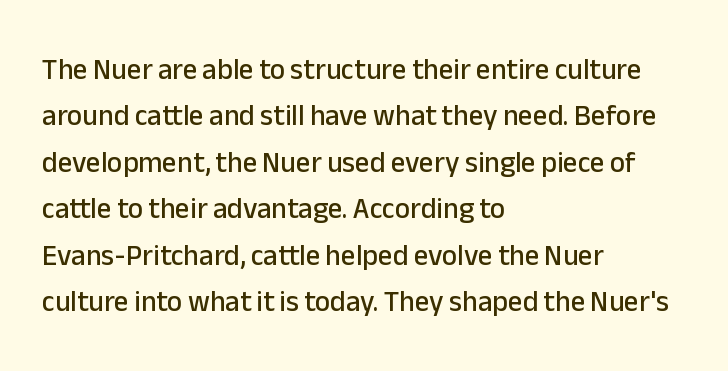
The image shows 29 px sans-serif type, upright; set left-aligned, normal line spacing (1.6x), normal letter spacing, not underlined; low stroke contrast and a medium x-height.
